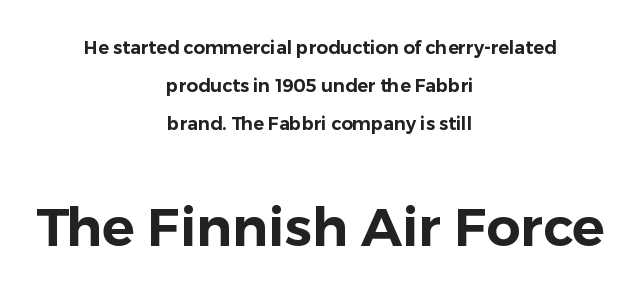
{"serif": "no", "italic": "no", "width": "normal", "stroke_contrast": "low", "x_height": "medium", "monospaced": "no", "underline": "no", "align": "center", "line_spacing": "loose", "line_spacing_ratio": 2.11, "letter_spacing": "normal", "letter_spacing_em": 0.0, "larger_block": "second", "size_ratio": 3.0, "glyph_px": 54}
